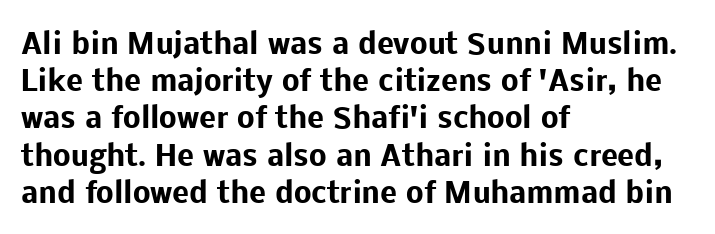
Q: Is the text bold? A: Yes.
Q: Is the text italic (slanted)? A: No, it is upright.
Q: Is the typeface a serif or a sans-serif typeface? A: Sans-serif.
Q: Is the text underlined? A: No.
Q: How is the paragraph aligned? A: Left-aligned.
Q: Is the spacing between letters normal or unusually wide? A: Normal.
Q: Is the spacing between lines tight, normal or loose? A: Normal.
Q: Width (condensed, normal, or wide)? A: Normal.
Q: Stroke contrast? A: Low.
Q: x-height? A: Medium.
Q: Monospaced? A: No.
